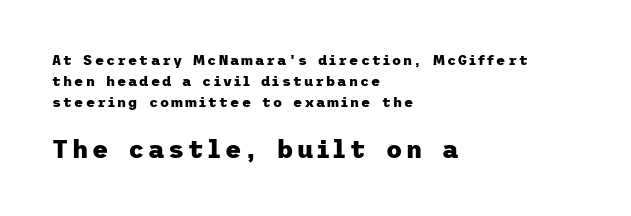
{"italic": "no", "bold": "yes", "underline": "no", "align": "left", "line_spacing": "normal", "line_spacing_ratio": 1.49, "larger_block": "second", "size_ratio": 1.79, "glyph_px": 25}
